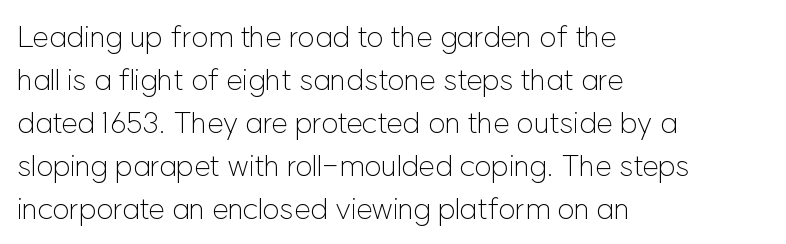
Q: Is the text bold? A: No.
Q: Is the text italic (slanted)? A: No, it is upright.
Q: Is the typeface a serif or a sans-serif typeface? A: Sans-serif.
Q: Is the text underlined? A: No.
Q: How is the paragraph aligned? A: Left-aligned.
Q: Is the spacing between letters normal or unusually wide? A: Normal.
Q: Is the spacing between lines tight, normal or loose? A: Normal.
Q: Width (condensed, normal, or wide)? A: Normal.
Q: Stroke contrast? A: Low.
Q: x-height? A: Medium.
Q: Monospaced? A: No.
